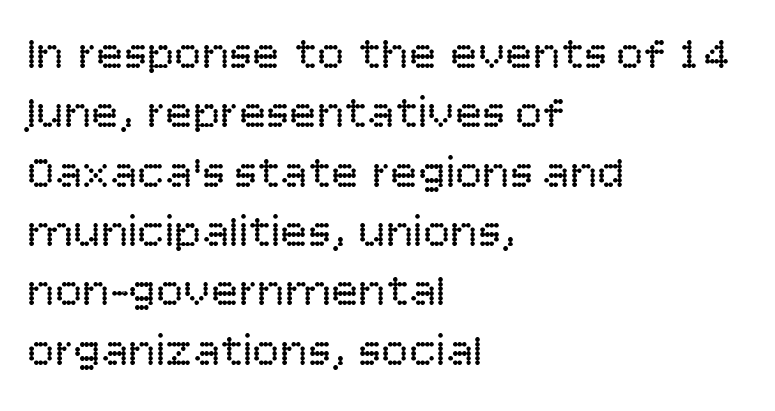
{"serif": "no", "italic": "no", "bold": "no", "weight": "regular", "width": "normal", "stroke_contrast": "low", "x_height": "large", "monospaced": "no", "underline": "no", "align": "left", "line_spacing": "normal", "line_spacing_ratio": 1.29, "letter_spacing": "normal", "letter_spacing_em": 0.0, "glyph_px": 46}
